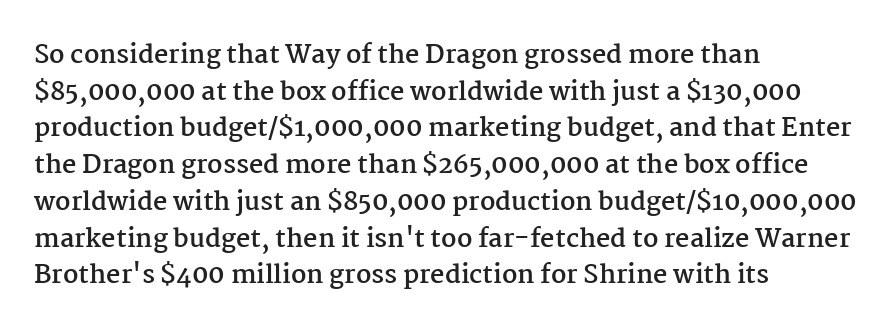
The image shows 25 px bold type, upright; set left-aligned, normal line spacing (1.47x), normal letter spacing, not underlined.
